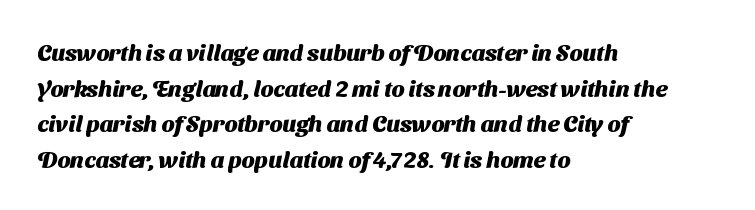
{"bold": "yes", "underline": "no", "align": "left", "line_spacing": "normal", "line_spacing_ratio": 1.55, "letter_spacing": "normal", "letter_spacing_em": 0.0, "glyph_px": 23}
